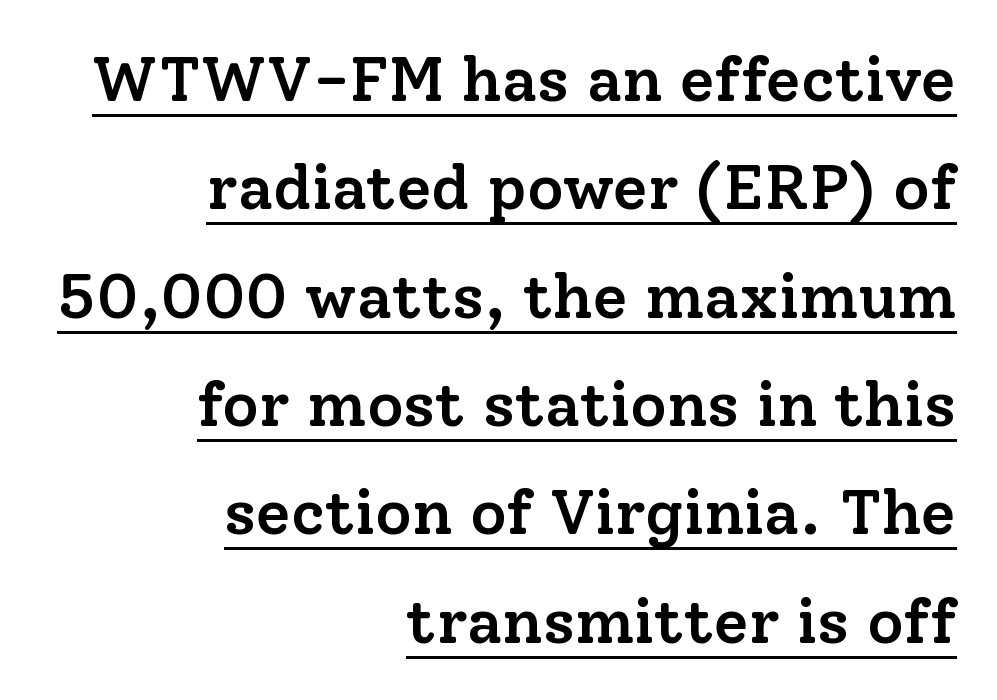
Typographic density is moderately raised because the face is semibold. The font family rendered here belongs to the serif group. The lettering holds an erect, upright posture throughout. Emphasis is given by a line drawn under the lettering. The lines are quadded right. Each letter keeps its own natural width here, so spacing adapts to shape.
